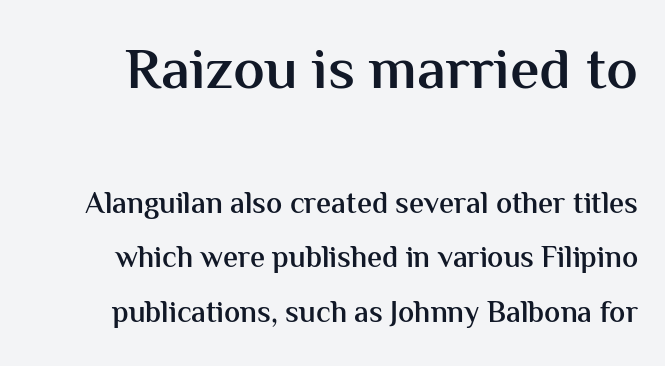
The image shows 59 px semibold sans-serif type, upright; set line spacing 1.82x, normal letter spacing, not underlined; the first (top) block is 1.97x larger; medium stroke contrast and a medium x-height.
